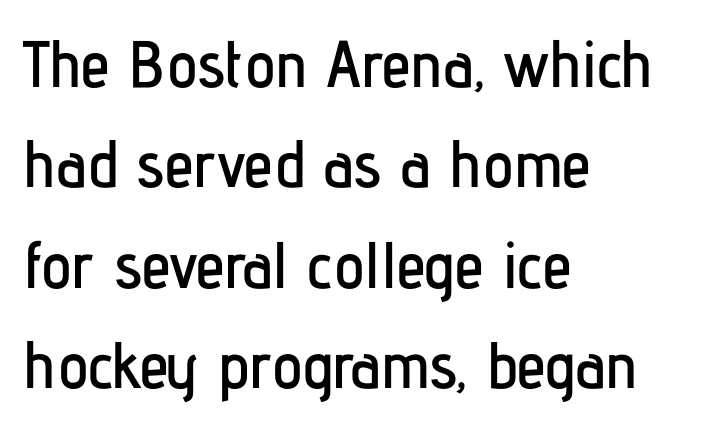
The image shows 66 px condensed sans-serif type, upright; set left-aligned, normal line spacing (1.52x), normal letter spacing, not underlined; low stroke contrast and a medium x-height.
